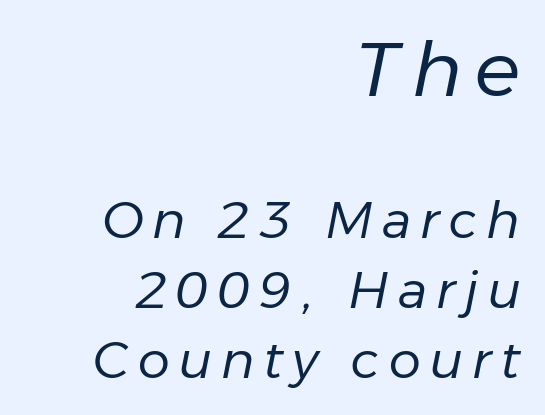
The paragraph shown leans on its right margin. The face used here has a pronounced slope to its letters. These lines are rendered in a variable-pitch font. Does the leading feel generous? No, just average.
